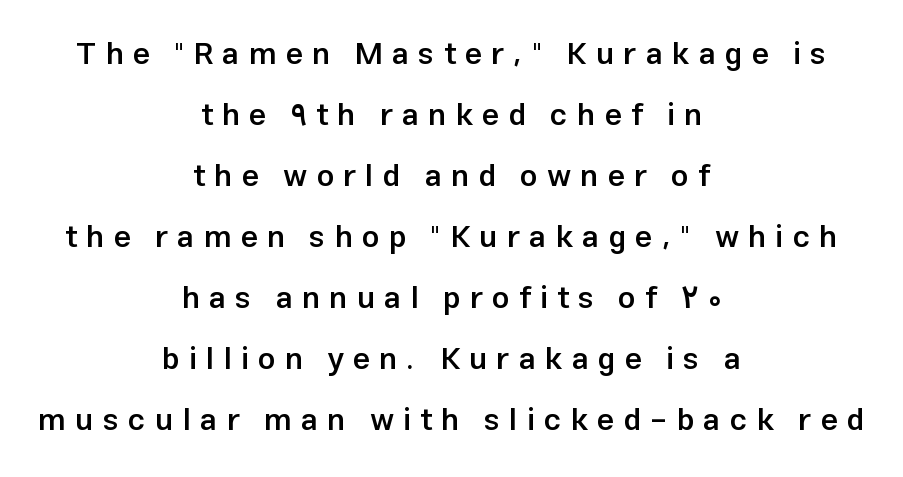
This is roman type, the default non-slanted kind. This sample has the flowing, uneven cadence of proportional lettering. The lines are quadded center. Notice the wide empty band between every row — that's loose leading.
